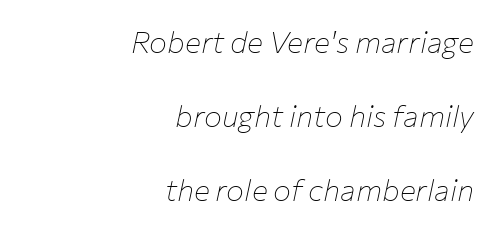
The image shows 30 px thin type, italic (leaning right); set right-aligned, loose line spacing (2.46x), normal letter spacing, not underlined; low stroke contrast and a medium x-height.
